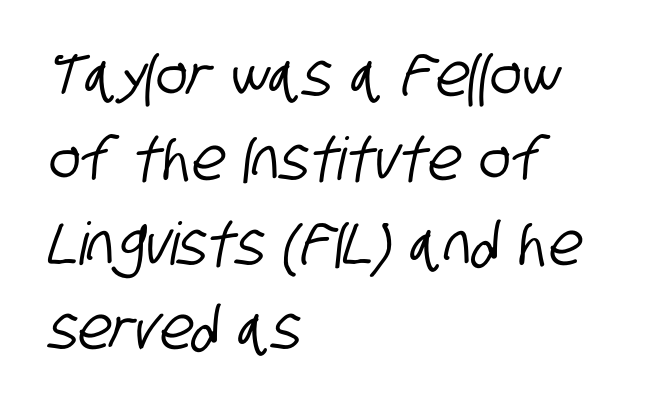
The image shows 59 px condensed sans-serif type; set left-aligned, normal line spacing (1.43x), normal letter spacing, not underlined; low stroke contrast and a large x-height.
